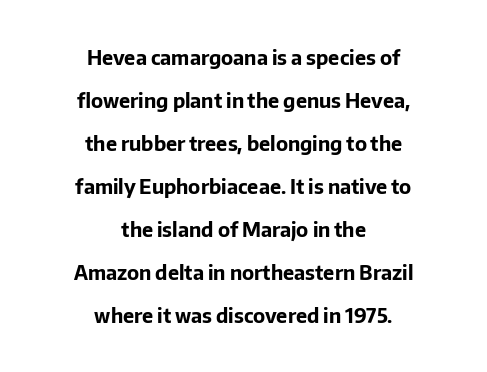
Teacher's note: observe the equal gaps on both sides — that is centered alignment. The type is set solid horizontally, with unmodified tracking. Caption: bold face, heavy strokes. Every stem runs plumb, perpendicular to the baseline. No word sits above an underline.
